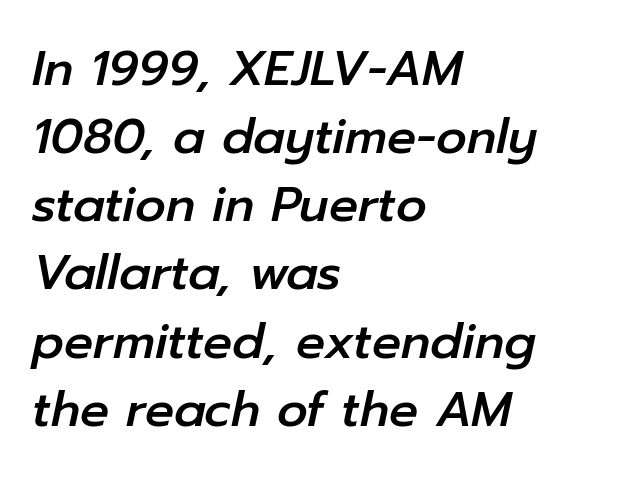
Q: Is the text italic (slanted)? A: Yes, it leans right by about 12 degrees.
Q: Is the text underlined? A: No.
Q: How is the paragraph aligned? A: Left-aligned.
Q: Is the spacing between letters normal or unusually wide? A: Normal.
Q: Is the spacing between lines tight, normal or loose? A: Normal.
Q: Width (condensed, normal, or wide)? A: Normal.
Q: Stroke contrast? A: Low.
Q: x-height? A: Medium.
Q: Monospaced? A: No.
